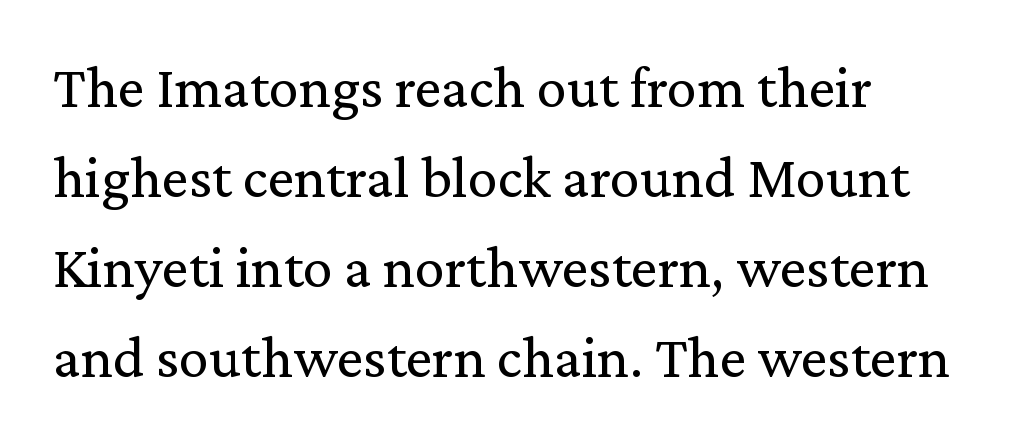
Q: Is the text bold? A: No.
Q: Is the text italic (slanted)? A: No, it is upright.
Q: Is the typeface a serif or a sans-serif typeface? A: Serif.
Q: Is the text underlined? A: No.
Q: How is the paragraph aligned? A: Left-aligned.
Q: Is the spacing between letters normal or unusually wide? A: Normal.
Q: Is the spacing between lines tight, normal or loose? A: Normal.
Q: Width (condensed, normal, or wide)? A: Normal.
Q: Stroke contrast? A: Medium.
Q: x-height? A: Medium.
Q: Monospaced? A: No.
